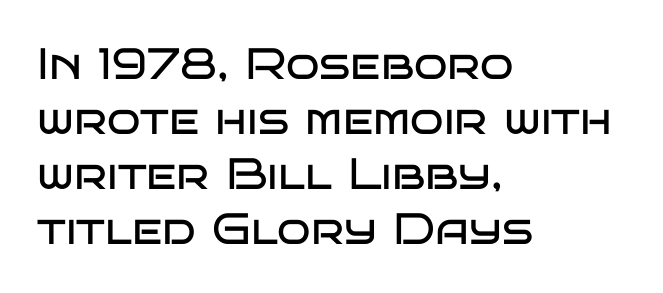
Q: Is the text bold? A: No.
Q: Is the text italic (slanted)? A: No, it is upright.
Q: Is the typeface a serif or a sans-serif typeface? A: Sans-serif.
Q: Is the text underlined? A: No.
Q: How is the paragraph aligned? A: Left-aligned.
Q: Is the spacing between letters normal or unusually wide? A: Normal.
Q: Is the spacing between lines tight, normal or loose? A: Normal.
Q: Width (condensed, normal, or wide)? A: Wide.
Q: Stroke contrast? A: Low.
Q: x-height? A: Large.
Q: Monospaced? A: No.
